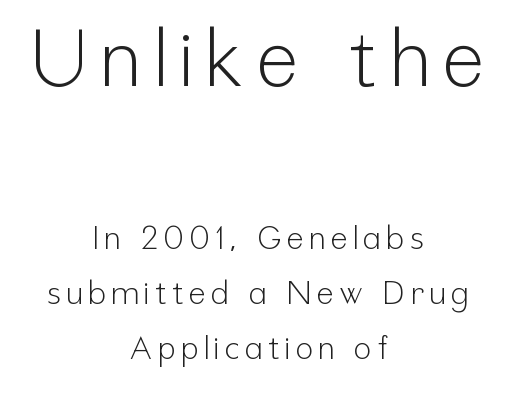
The image shows 79 px light, condensed sans-serif type, upright; set centered, line spacing 1.72x, not underlined; the first (top) block is 2.47x larger; low stroke contrast and a medium x-height.
